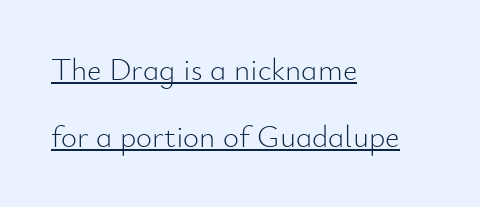
The face used here is proportionally spaced, like ordinary book or web type. Examine the stroke ends and you'll find no serifs. Inter-character spacing is left at the font's built-in metrics. Stems here are at most as thick as an everyday book face.
